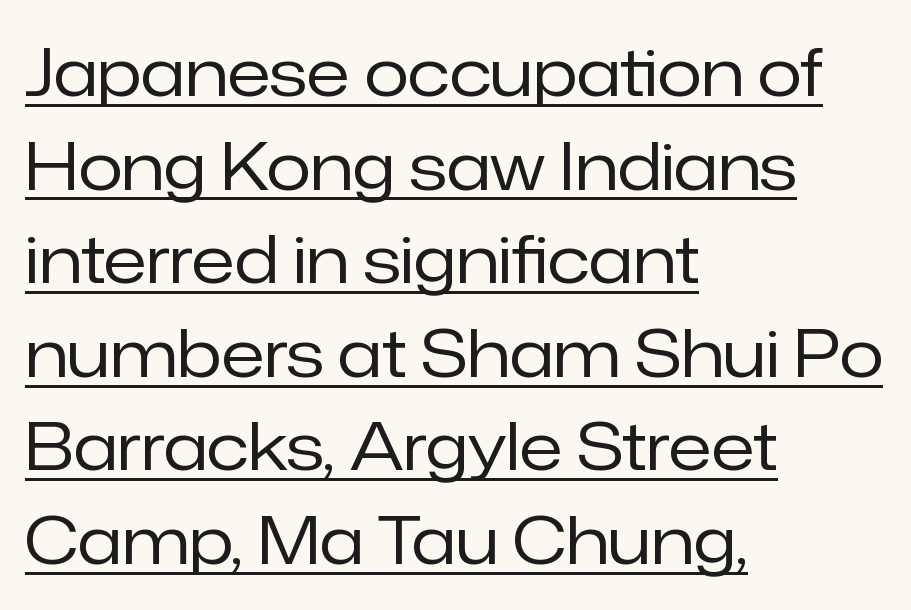
The image shows 65 px regular-weight sans-serif type, upright; set left-aligned, normal line spacing (1.44x), normal letter spacing, underlined; low stroke contrast and a medium x-height.
